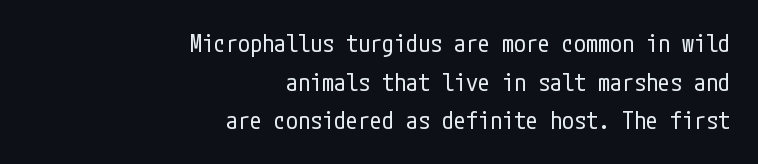
Q: Is the text bold? A: No.
Q: Is the text italic (slanted)? A: No, it is upright.
Q: Is the text underlined? A: No.
Q: How is the paragraph aligned? A: Right-aligned.
Q: Is the spacing between letters normal or unusually wide? A: Normal.
Q: Is the spacing between lines tight, normal or loose? A: Normal.
